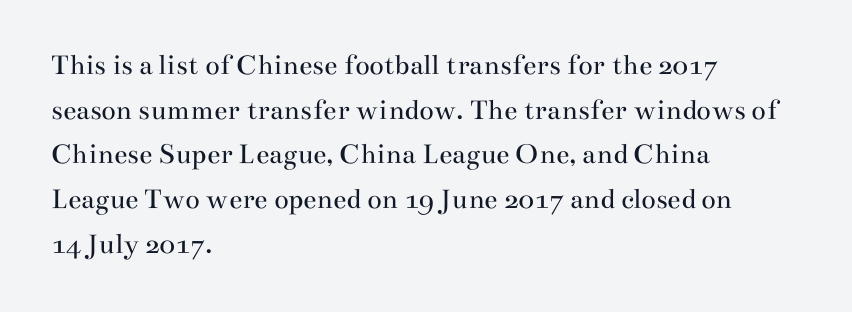
Q: Is the text bold? A: No.
Q: Is the text italic (slanted)? A: No, it is upright.
Q: Is the typeface a serif or a sans-serif typeface? A: Serif.
Q: Is the text underlined? A: No.
Q: How is the paragraph aligned? A: Left-aligned.
Q: Is the spacing between letters normal or unusually wide? A: Normal.
Q: Is the spacing between lines tight, normal or loose? A: Normal.
Q: Width (condensed, normal, or wide)? A: Wide.
Q: Stroke contrast? A: Medium.
Q: x-height? A: Small.
Q: Monospaced? A: No.
